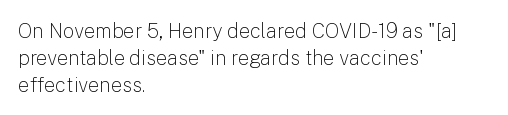
The image shows 20 px text type, upright; set left-aligned, normal line spacing (1.35x), normal letter spacing, not underlined.
